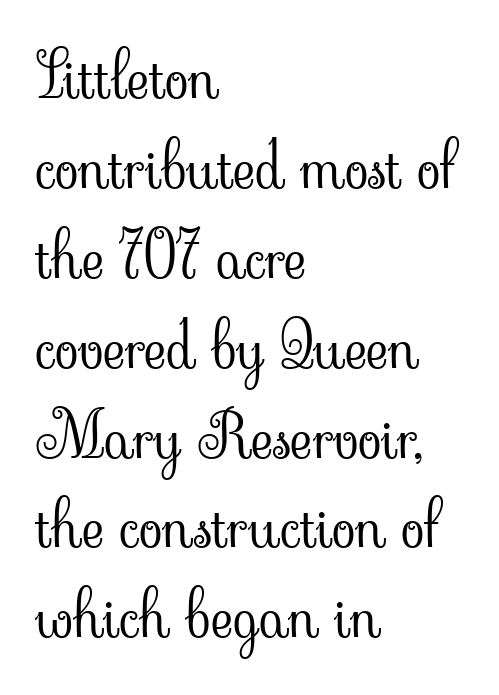
{"serif": "yes", "italic": "no", "bold": "no", "weight": "light", "width": "normal", "stroke_contrast": "low", "x_height": "small", "monospaced": "no", "underline": "no", "align": "left", "line_spacing": "normal", "line_spacing_ratio": 1.45, "letter_spacing": "normal", "letter_spacing_em": 0.0, "glyph_px": 62}
